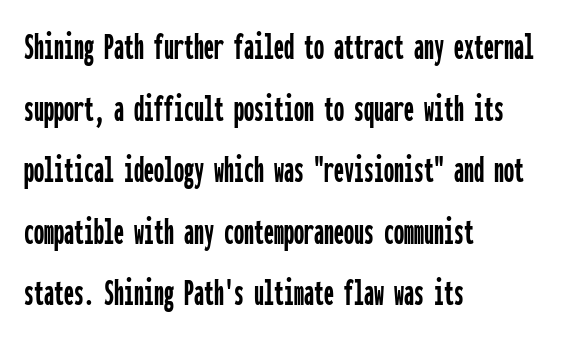
The type family on display is of the sans-serif kind. The rendering uses typewriter-style spacing with identical character cells. Regular leading. In terms of posture, this sample is upright. Unmarked baselines from the first word to the last. The paragraph shown leans on its left margin.
